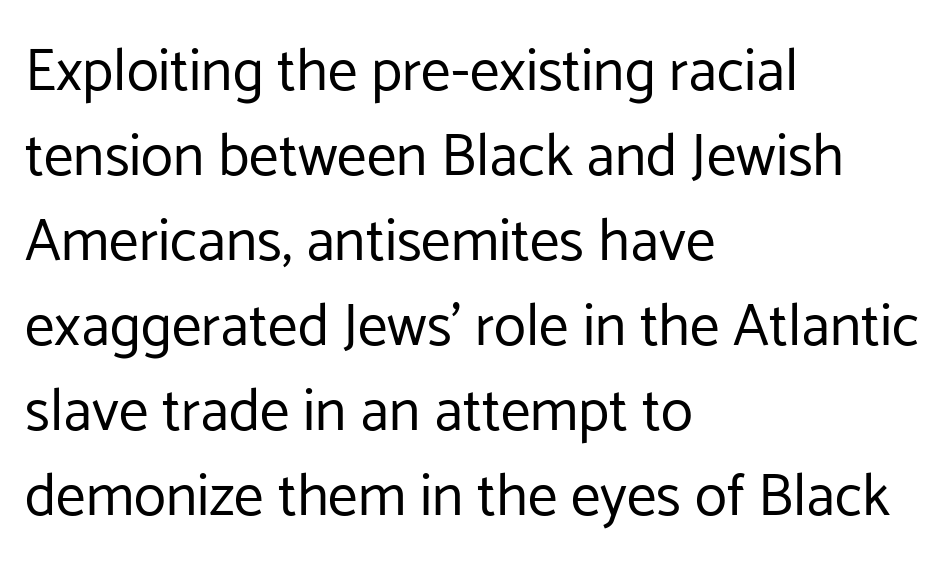
The image shows 59 px regular-weight sans-serif type, upright; set left-aligned, normal line spacing (1.44x), normal letter spacing, not underlined; low stroke contrast and a medium x-height.
